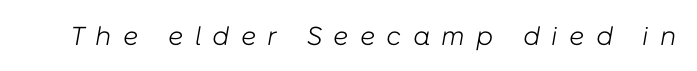
Is the letter spacing exaggerated? Yes — the characters are pushed far apart. Underline: absent. Rendered with sloped, italic letterforms. The characters are drawn with everyday or finer stroke widths.
